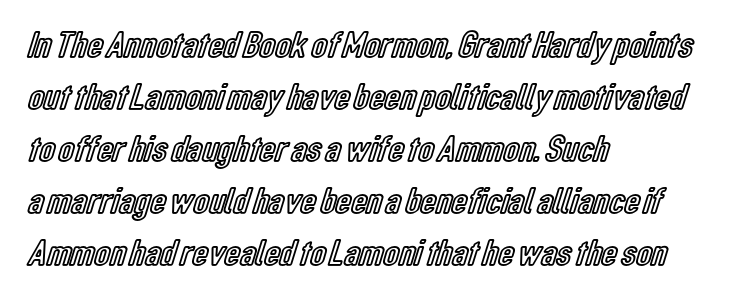
The image shows 38 px condensed type; set left-aligned, normal line spacing (1.37x), normal letter spacing, not underlined; a medium x-height.
